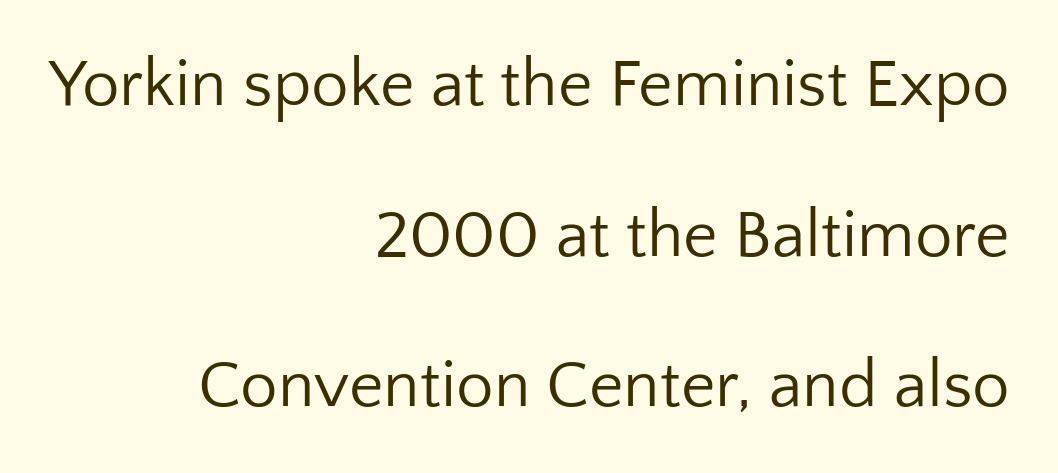
Q: Is the text bold? A: No.
Q: Is the text italic (slanted)? A: No, it is upright.
Q: Is the typeface a serif or a sans-serif typeface? A: Sans-serif.
Q: Is the text underlined? A: No.
Q: How is the paragraph aligned? A: Right-aligned.
Q: Is the spacing between letters normal or unusually wide? A: Normal.
Q: Is the spacing between lines tight, normal or loose? A: Loose.
Q: Width (condensed, normal, or wide)? A: Normal.
Q: Stroke contrast? A: Low.
Q: x-height? A: Medium.
Q: Monospaced? A: No.
